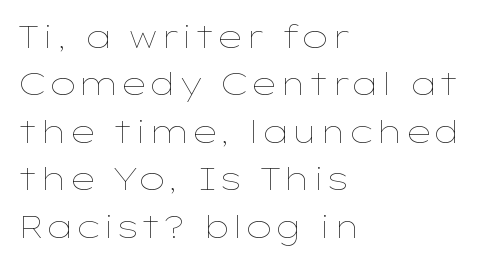
The image shows 31 px thin, wide type, upright; set left-aligned, normal line spacing (1.53x), normal letter spacing, not underlined; low stroke contrast and a medium x-height.
